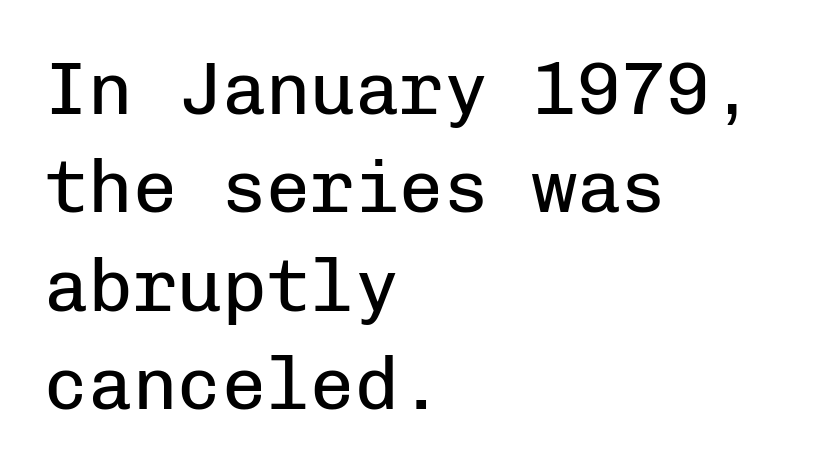
{"serif": "no", "italic": "no", "bold": "no", "weight": "regular", "width": "normal", "stroke_contrast": "low", "x_height": "medium", "monospaced": "yes", "underline": "no", "align": "left", "line_spacing": "normal", "line_spacing_ratio": 1.33, "letter_spacing": "normal", "letter_spacing_em": 0.0, "glyph_px": 74}
